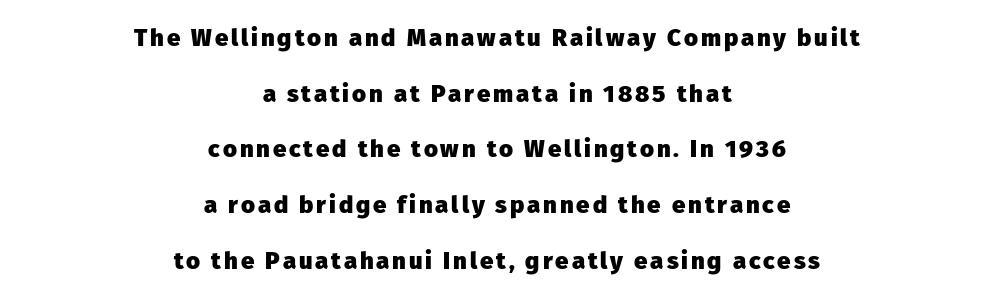
The image shows 24 px bold type, upright; set centered, loose line spacing (2.32x), not underlined.
